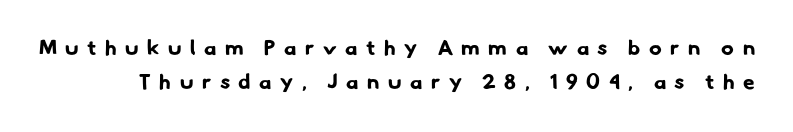
Bold? Absolutely — the strokes are thick and heavy. A normal amount of white space separates one row of letters from the next. Each word looks stretched out because of the extra space between its letters. Lines of text with bare space underneath.
